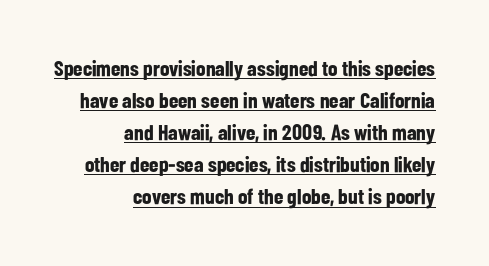
This is underlined copy, the kind a proofreader might mark for attention. Strokes here are thick enough to call this a true bold. Each line ends at the same right margin while the left side varies. This is the regular roman posture of the typeface.
